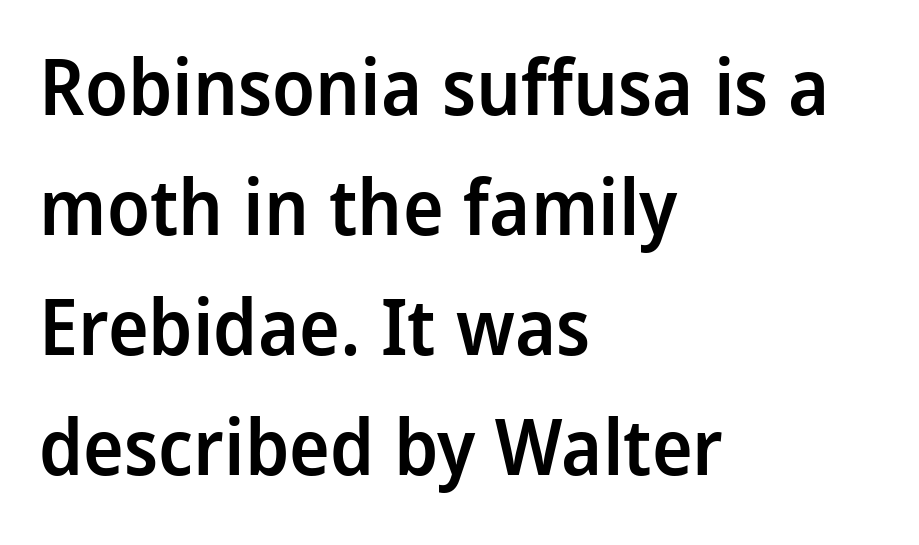
{"serif": "no", "italic": "no", "bold": "semi", "weight": "semibold", "width": "condensed", "stroke_contrast": "low", "x_height": "large", "monospaced": "no", "underline": "no", "align": "left", "line_spacing": "normal", "line_spacing_ratio": 1.56, "letter_spacing": "normal", "letter_spacing_em": 0.0, "glyph_px": 77}
